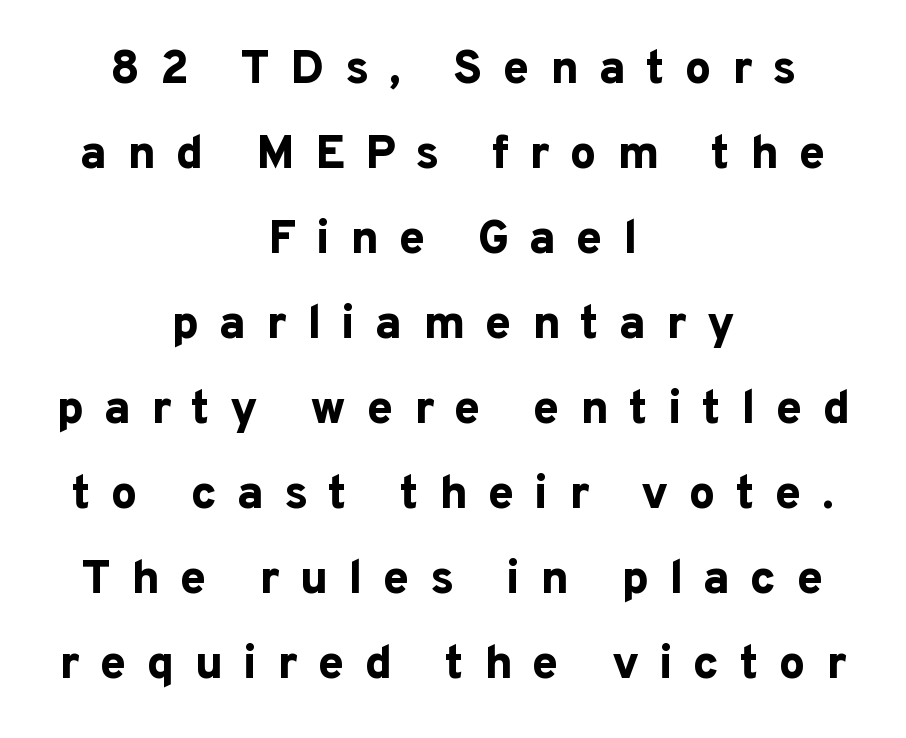
Q: Is the text bold? A: Yes.
Q: Is the text italic (slanted)? A: No, it is upright.
Q: Is the typeface a serif or a sans-serif typeface? A: Sans-serif.
Q: Is the text underlined? A: No.
Q: How is the paragraph aligned? A: Centered.
Q: Is the spacing between letters normal or unusually wide? A: Unusually wide.
Q: Width (condensed, normal, or wide)? A: Normal.
Q: Stroke contrast? A: Low.
Q: x-height? A: Medium.
Q: Monospaced? A: No.
